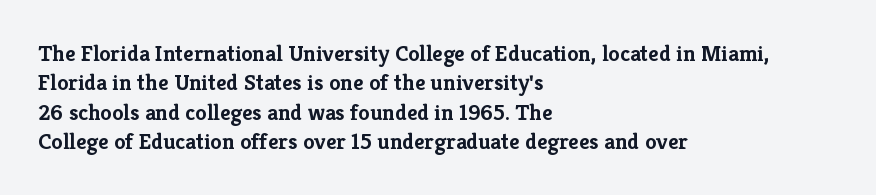
Q: Is the text bold? A: Yes.
Q: Is the text italic (slanted)? A: No, it is upright.
Q: Is the text underlined? A: No.
Q: How is the paragraph aligned? A: Left-aligned.
Q: Is the spacing between letters normal or unusually wide? A: Normal.
Q: Is the spacing between lines tight, normal or loose? A: Normal.
